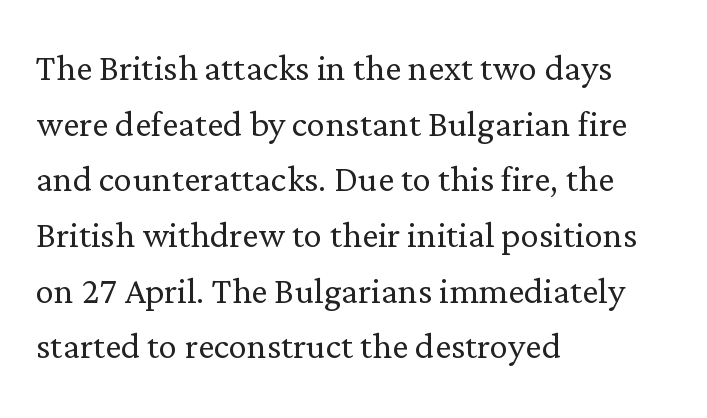
The image shows 46 px light serif type, upright; set left-aligned, line spacing 1.21x, normal letter spacing, not underlined; low stroke contrast and a medium x-height.
